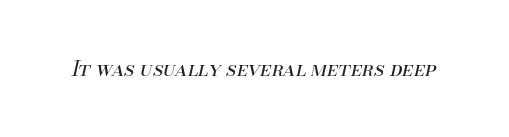
Yep, that's italic — everything's leaning. The face looks like a standard text weight, possibly lighter. This sample uses plain, unmodified letter spacing. Descenders hang freely into open space.
